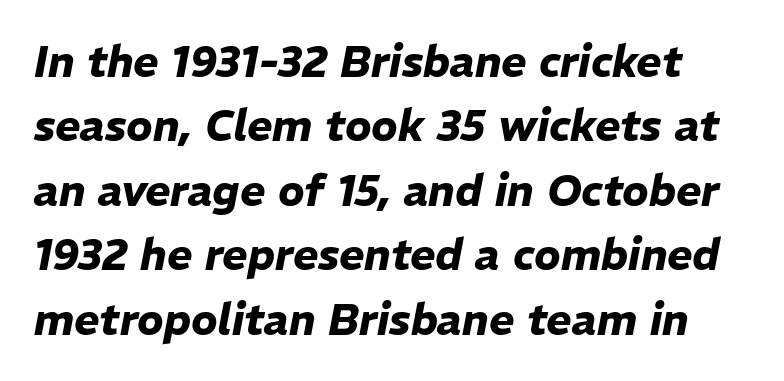
{"italic": "yes", "lean": "right", "slant_degrees": 11, "bold": "yes", "weight": "heavy", "width": "normal", "stroke_contrast": "low", "x_height": "medium", "monospaced": "no", "underline": "no", "line_spacing": "normal", "line_spacing_ratio": 1.5, "letter_spacing": "normal", "letter_spacing_em": 0.0, "glyph_px": 43}
